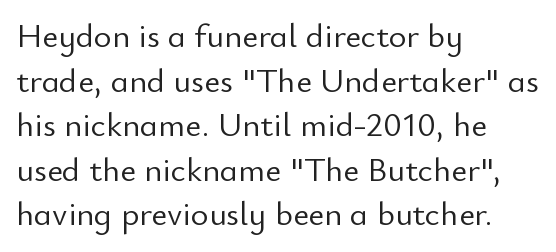
The image shows 34 px light sans-serif type, upright; set left-aligned, normal line spacing (1.31x), normal letter spacing, not underlined; low stroke contrast and a small x-height.
